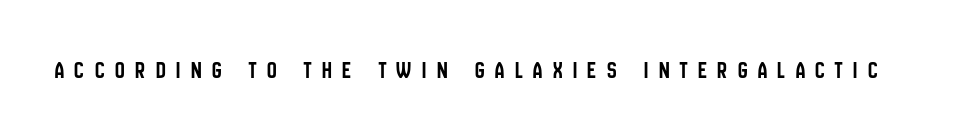
{"italic": "no", "underline": "no", "letter_spacing": "wide", "letter_spacing_em": 0.44, "glyph_px": 24}
